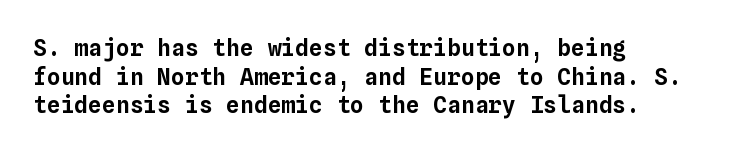
The image shows 23 px text type, upright; set left-aligned, line spacing 1.24x, normal letter spacing, not underlined.
